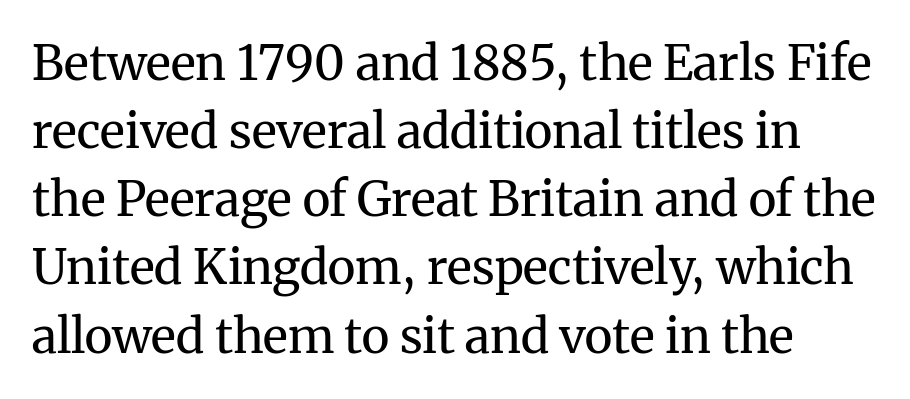
The image shows 48 px regular-weight serif type, upright; set normal line spacing (1.42x), normal letter spacing, not underlined; medium stroke contrast and a medium x-height.
